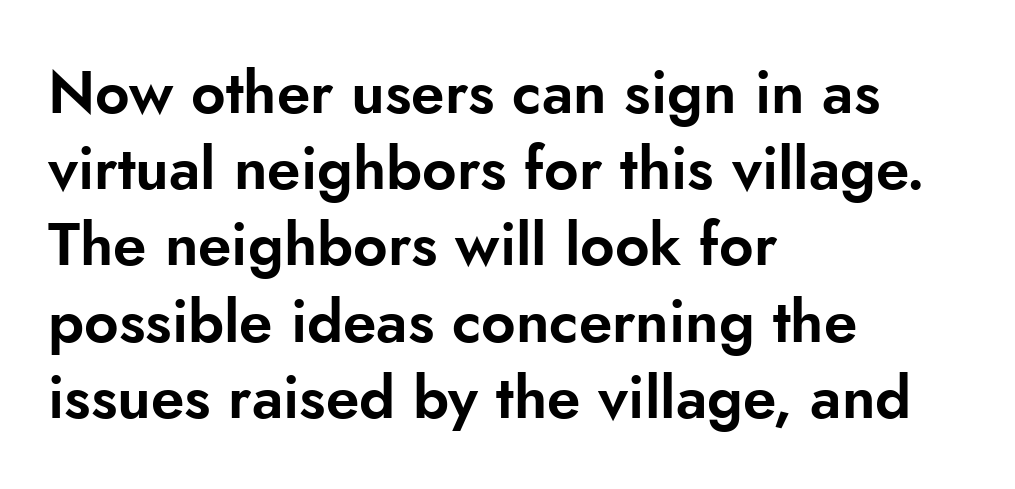
Q: Is the text italic (slanted)? A: No, it is upright.
Q: Is the typeface a serif or a sans-serif typeface? A: Sans-serif.
Q: Is the text underlined? A: No.
Q: How is the paragraph aligned? A: Left-aligned.
Q: Is the spacing between letters normal or unusually wide? A: Normal.
Q: Is the spacing between lines tight, normal or loose? A: Normal.
Q: Width (condensed, normal, or wide)? A: Normal.
Q: Stroke contrast? A: Low.
Q: x-height? A: Small.
Q: Monospaced? A: No.
